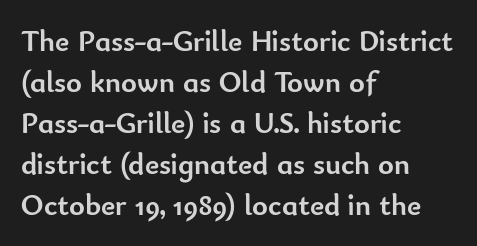
{"serif": "no", "italic": "no", "bold": "yes", "weight": "semibold", "width": "normal", "stroke_contrast": "low", "x_height": "small", "monospaced": "no", "underline": "no", "align": "left", "line_spacing": "normal", "line_spacing_ratio": 1.37, "letter_spacing": "normal", "letter_spacing_em": 0.0, "glyph_px": 30}
